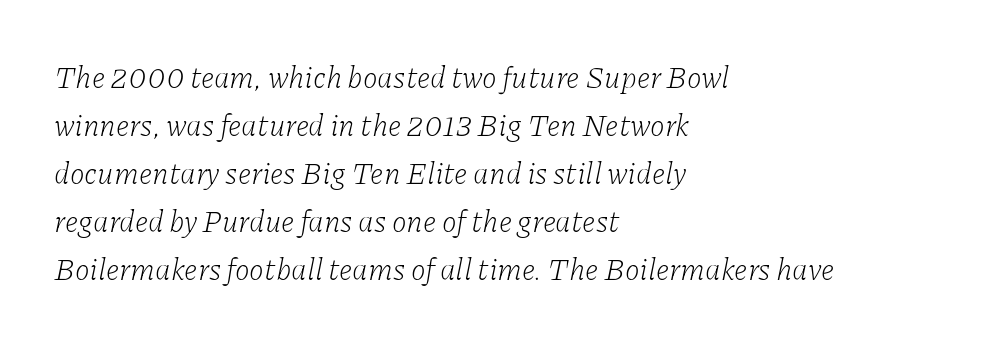
{"serif": "yes", "italic": "yes", "lean": "right", "slant_degrees": 11, "bold": "no", "weight": "light", "width": "normal", "stroke_contrast": "low", "x_height": "medium", "monospaced": "no", "underline": "no", "align": "left", "line_spacing": "normal", "line_spacing_ratio": 1.6, "letter_spacing": "normal", "letter_spacing_em": 0.0, "glyph_px": 30}
